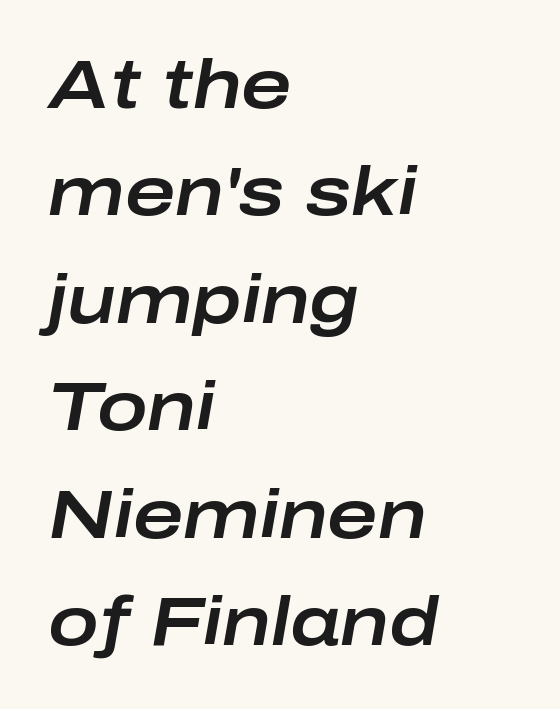
The image shows 68 px wide type, italic (leaning right); set left-aligned, normal line spacing (1.58x), normal letter spacing, not underlined; low stroke contrast and a medium x-height.
